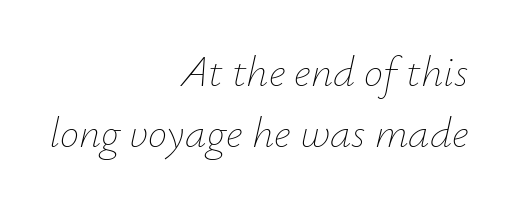
Q: Is the text bold? A: No.
Q: Is the text italic (slanted)? A: Yes, it leans right by about 12 degrees.
Q: Is the text underlined? A: No.
Q: How is the paragraph aligned? A: Right-aligned.
Q: Is the spacing between letters normal or unusually wide? A: Normal.
Q: Is the spacing between lines tight, normal or loose? A: Normal.
Q: Width (condensed, normal, or wide)? A: Normal.
Q: Stroke contrast? A: Low.
Q: x-height? A: Small.
Q: Monospaced? A: No.
